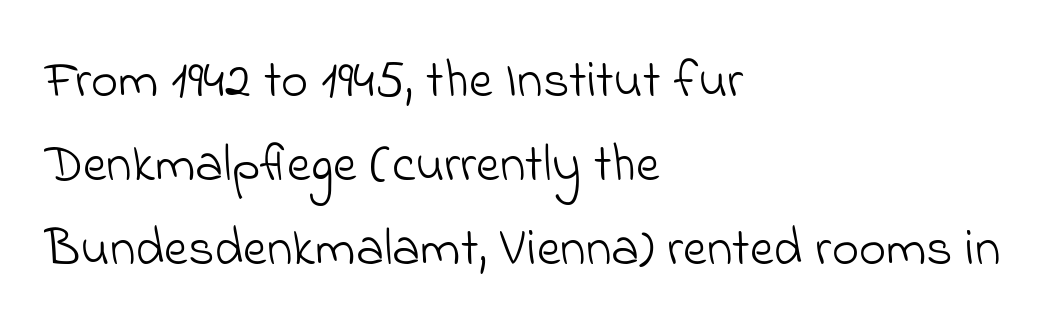
The image shows 52 px light sans-serif type; set left-aligned, normal line spacing (1.62x), normal letter spacing, not underlined; low stroke contrast and a small x-height.
